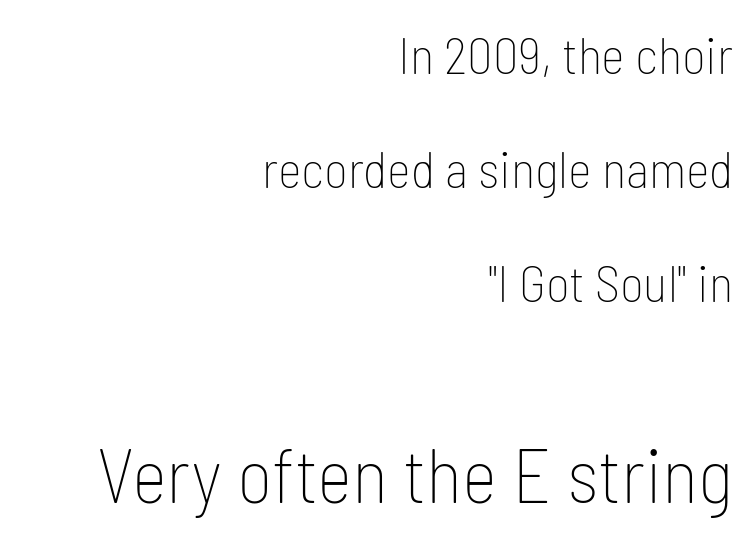
Stems and bowls with no extra thickness — not bold. Scale increases going downward across the two blocks. The rendering uses natural spacing where letterforms have individual widths. Regarding leading, the lines here are spaced well apart. Unlike a traditional serif, this face leaves its strokes unadorned. When letters stand straight like this, we call the style roman or upright.
